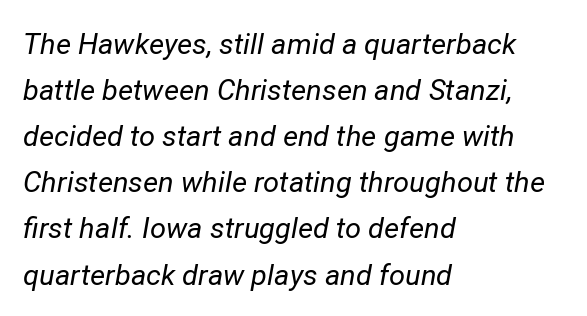
Q: Is the text bold? A: No.
Q: Is the text italic (slanted)? A: Yes, it leans right by about 12 degrees.
Q: Is the text underlined? A: No.
Q: How is the paragraph aligned? A: Left-aligned.
Q: Is the spacing between letters normal or unusually wide? A: Normal.
Q: Is the spacing between lines tight, normal or loose? A: Normal.
Q: Width (condensed, normal, or wide)? A: Normal.
Q: Stroke contrast? A: Low.
Q: x-height? A: Medium.
Q: Monospaced? A: No.
